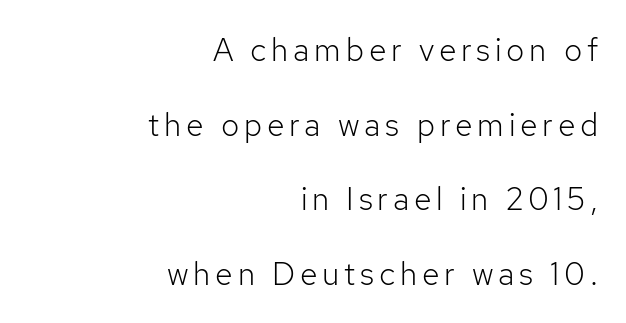
Q: Is the text bold? A: No.
Q: Is the text italic (slanted)? A: No, it is upright.
Q: Is the typeface a serif or a sans-serif typeface? A: Sans-serif.
Q: Is the text underlined? A: No.
Q: How is the paragraph aligned? A: Right-aligned.
Q: Is the spacing between lines tight, normal or loose? A: Loose.
Q: Width (condensed, normal, or wide)? A: Normal.
Q: Stroke contrast? A: Low.
Q: x-height? A: Medium.
Q: Monospaced? A: No.
